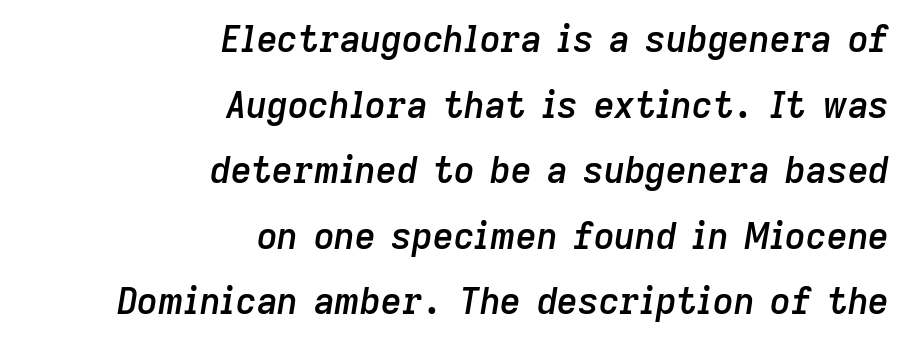
{"italic": "yes", "lean": "right", "slant_degrees": 9, "bold": "semi", "weight": "semibold", "width": "normal", "stroke_contrast": "low", "x_height": "medium", "monospaced": "no", "underline": "no", "align": "right", "line_spacing_ratio": 1.82, "letter_spacing": "normal", "letter_spacing_em": 0.0, "glyph_px": 36}
